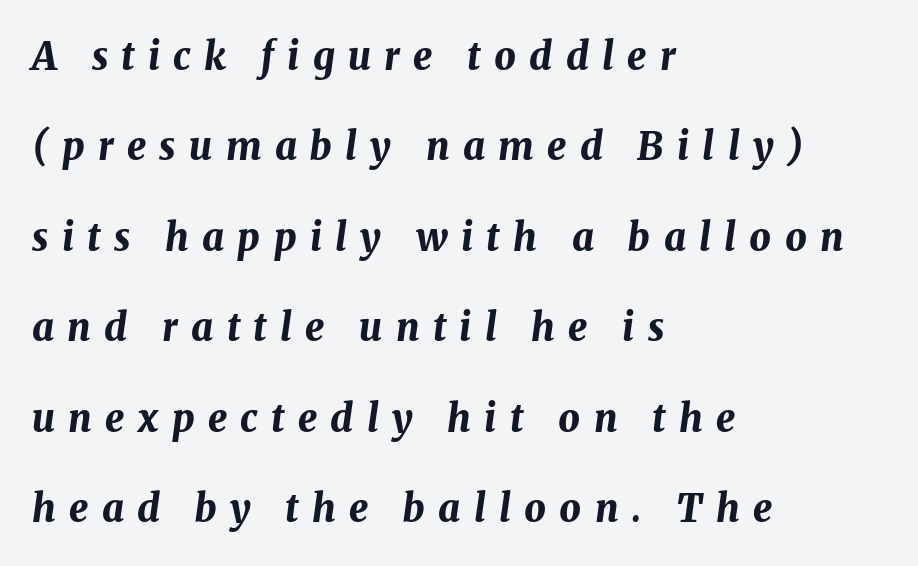
Heavy, bold letterforms. A classic flush-left, rag-right setting is used for this passage. The rendering applies a slant to the glyphs. The letterforms stand isolated, each surrounded by extra space. The rendering uses a large line-height, opening up the rows. You could not count columns in this text — the font is proportionally spaced.
